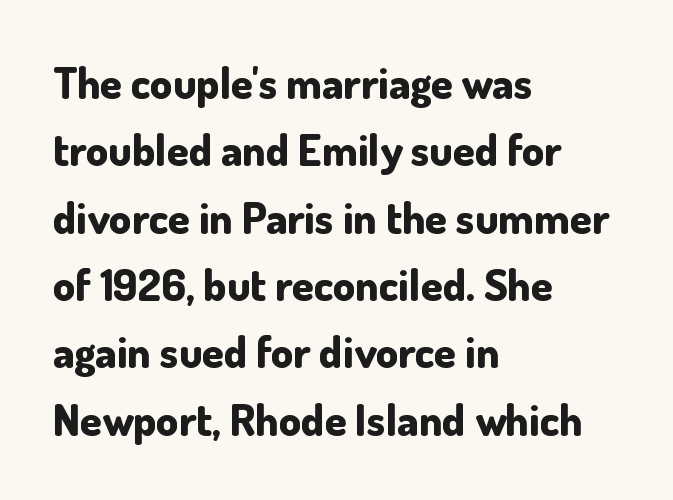
{"serif": "no", "italic": "no", "bold": "yes", "weight": "bold", "width": "normal", "stroke_contrast": "low", "x_height": "small", "monospaced": "no", "underline": "no", "align": "left", "line_spacing": "normal", "line_spacing_ratio": 1.53, "letter_spacing": "normal", "letter_spacing_em": 0.0, "glyph_px": 44}
